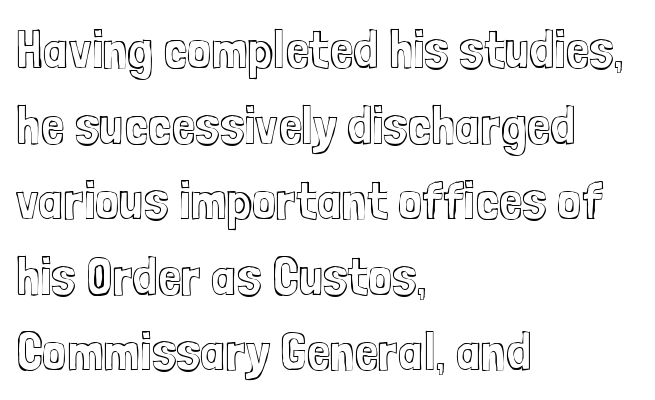
The image shows 54 px condensed type, upright; set left-aligned, normal line spacing (1.4x), normal letter spacing, not underlined; a medium x-height.
